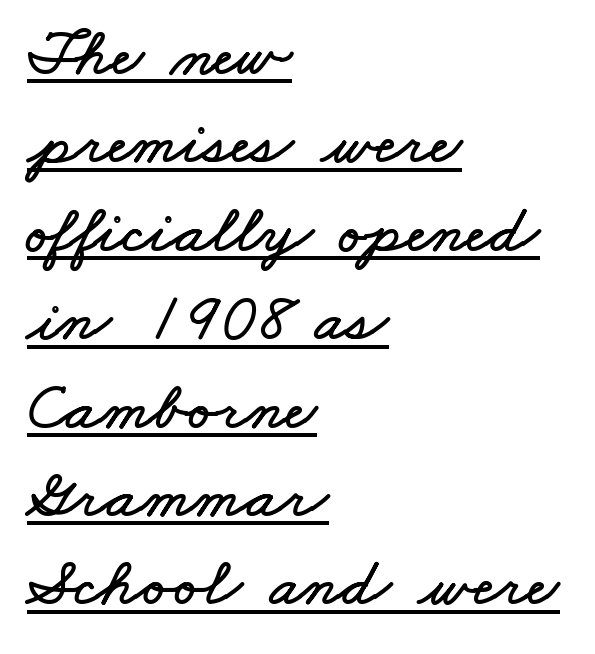
Q: Is the text underlined? A: Yes.
Q: How is the paragraph aligned? A: Left-aligned.
Q: Is the spacing between letters normal or unusually wide? A: Normal.
Q: Is the spacing between lines tight, normal or loose? A: Normal.
Q: Width (condensed, normal, or wide)? A: Wide.
Q: Stroke contrast? A: Low.
Q: x-height? A: Small.
Q: Monospaced? A: No.
